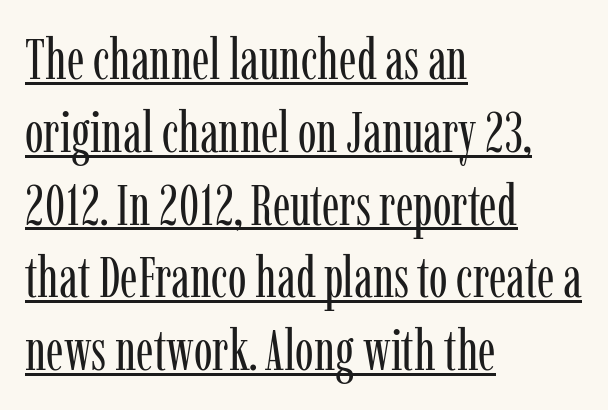
The designer left line spacing at the default. The passage shown is typed in a proportional face where columns would drift. This rendering leaves character spacing at its baseline value. Each line starts at the same left margin while the right side varies.
